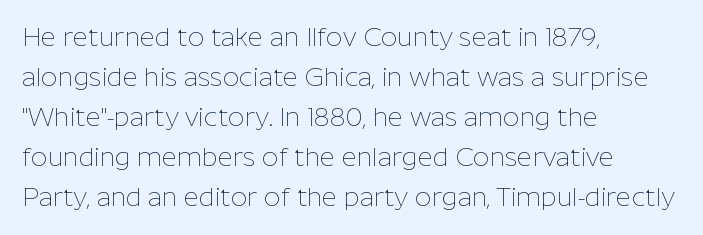
{"italic": "no", "bold": "no", "underline": "no", "align": "left", "line_spacing": "normal", "line_spacing_ratio": 1.54, "letter_spacing": "normal", "letter_spacing_em": 0.0, "glyph_px": 26}
